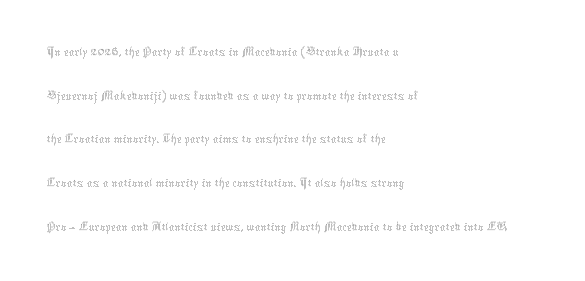
Q: Is the text bold? A: No.
Q: Is the text italic (slanted)? A: No, it is upright.
Q: Is the text underlined? A: No.
Q: How is the paragraph aligned? A: Left-aligned.
Q: Is the spacing between letters normal or unusually wide? A: Normal.
Q: Is the spacing between lines tight, normal or loose? A: Normal.
Q: Width (condensed, normal, or wide)? A: Normal.
Q: Stroke contrast? A: Medium.
Q: x-height? A: Medium.
Q: Monospaced? A: No.
